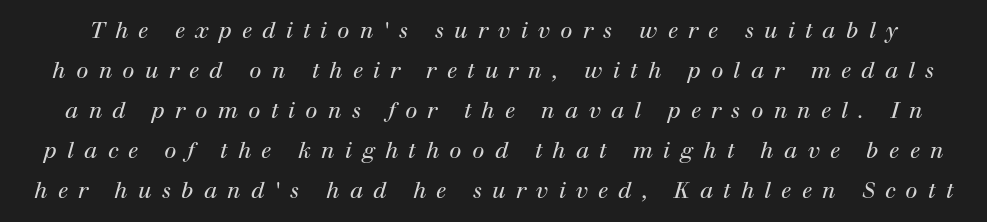
The image shows 22 px text type, italic (leaning right); set line spacing 1.82x, unusually wide letter spacing (+0.46 em), not underlined.
